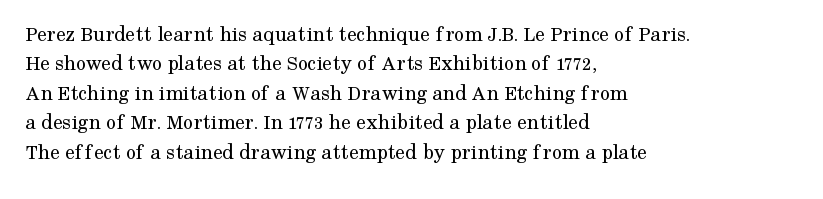
Q: Is the text bold? A: No.
Q: Is the text italic (slanted)? A: No, it is upright.
Q: Is the text underlined? A: No.
Q: How is the paragraph aligned? A: Left-aligned.
Q: Is the spacing between letters normal or unusually wide? A: Normal.
Q: Is the spacing between lines tight, normal or loose? A: Normal.
